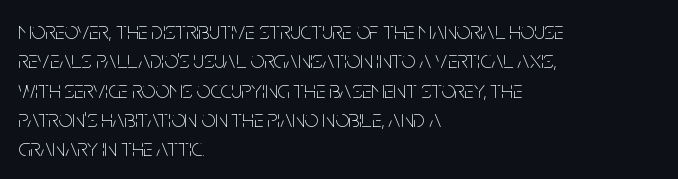
{"italic": "no", "bold": "no", "underline": "no", "align": "left", "line_spacing_ratio": 1.22, "letter_spacing": "normal", "letter_spacing_em": 0.0, "glyph_px": 24}
